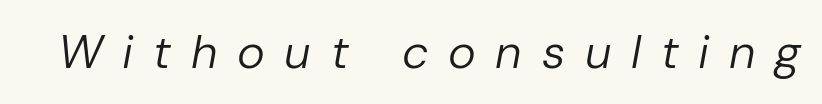
The image shows 47 px regular-weight type, italic (leaning right); set unusually wide letter spacing (+0.42 em), not underlined; low stroke contrast and a medium x-height.
